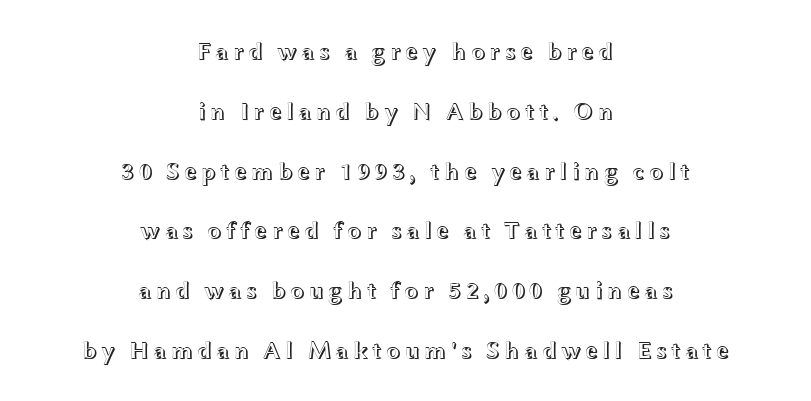
Each line is balanced around a shared central axis. Descenders hang freely into open space. The letters stand upright; this is a roman face. The passage shown stacks its lines with a broad gap.
